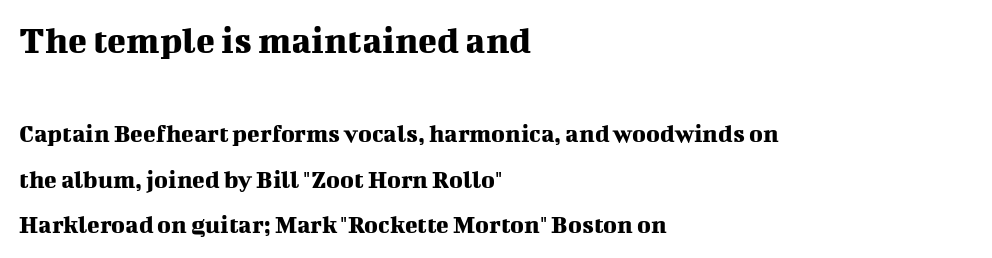
Ascenders rise straight up at ninety degrees. Caption: multi-line text, flush left, ragged right. Top chunk: large. Bottom chunk: small. Small tapered or slab feet sit at the stroke ends, so this counts as serif. These lines keep a tight, regular rhythm from letter to letter. Varying glyph widths throughout — classic text-font behaviour.
